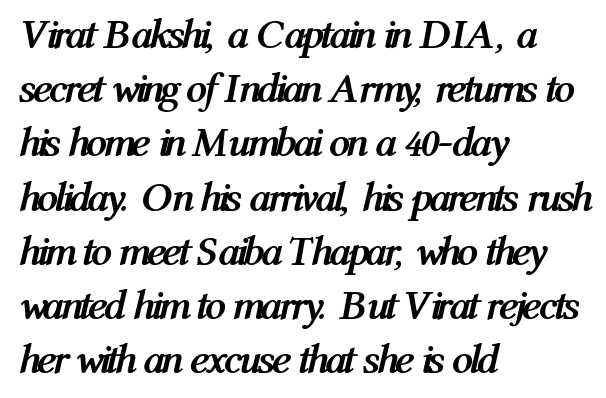
A student would call this left alignment; a typographer would say flush left, rag right. The rendering applies a slant to the glyphs. Underline: absent. The passage shown has conventional tracking throughout.
